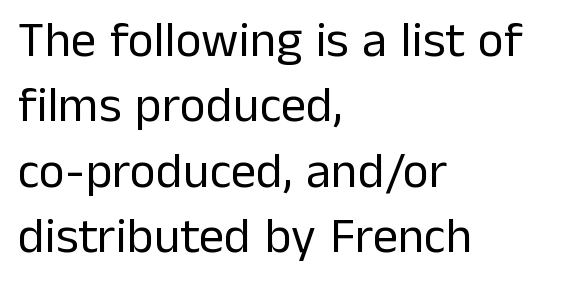
No italicization has been applied; the sample stays upright. Has an underline been added? It has not. The designer left line spacing at the default. Look at the bottom of the vertical strokes: they stop flat, with no serifs. Does extra space separate the letters? No, they use regular spacing. Proportional: the letters do not fall into vertical columns.
